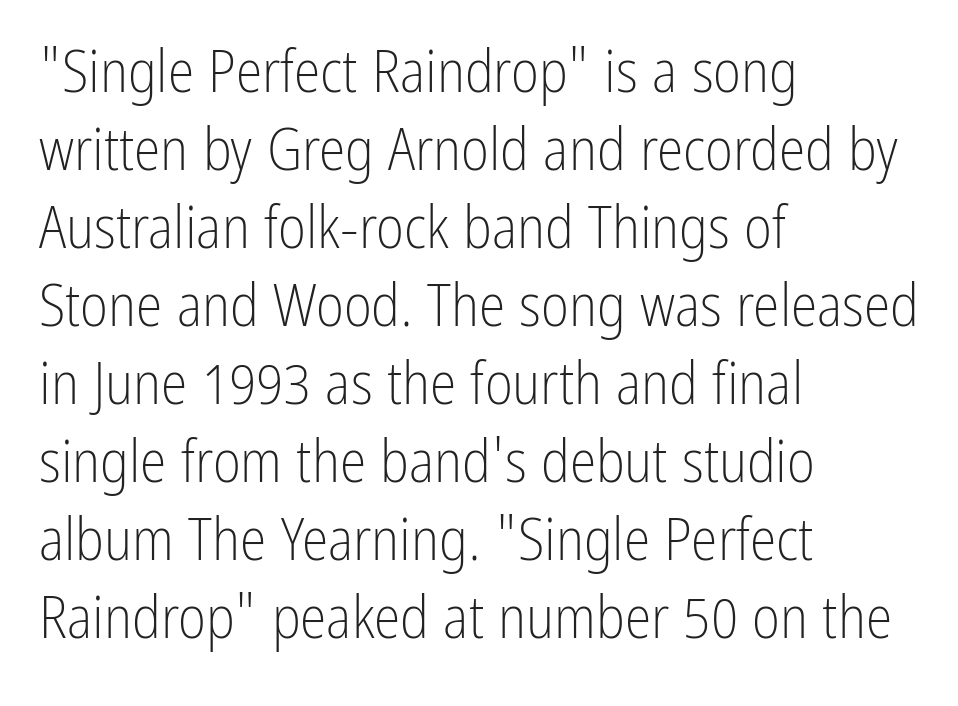
This sample uses plain, unmodified letter spacing. Does the leading feel generous? No, just average. No italicization has been applied; the sample stays upright. The glyphs in this specimen are sans serif. Teacher's note: observe the even left margin — that is flush-left alignment. On a weight scale, this lands at 450 or below.
